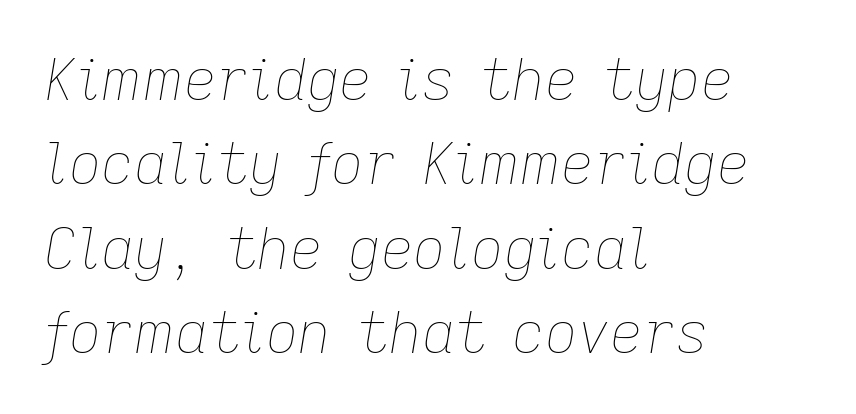
Each letter keeps its own natural width here, so spacing adapts to shape. Default kerning and tracking; the words read as compact shapes. The specimen reads as italic at a glance. Notice how descenders clear the ascenders below comfortably — that's standard leading. Leftover space on each line is placed entirely after the last word.
